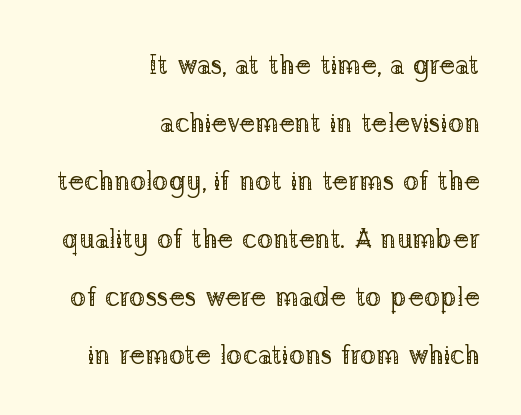
The image shows 27 px text type, upright; set right-aligned, loose line spacing (2.15x), normal letter spacing, not underlined.
